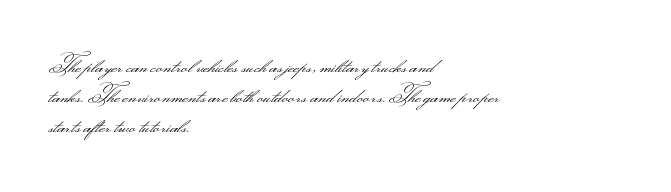
The image shows 21 px text type; set left-aligned, normal line spacing (1.42x), normal letter spacing, not underlined.
